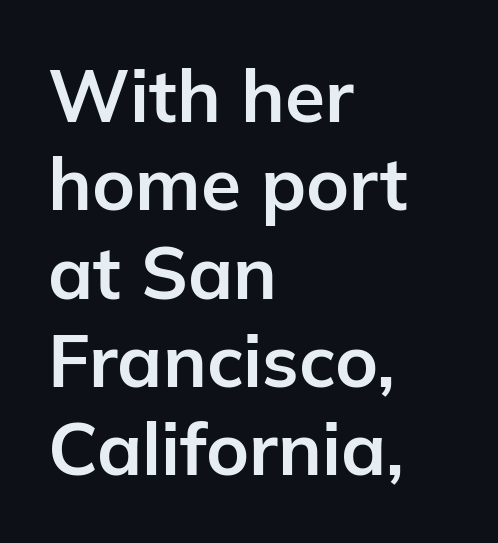
The image shows 73 px bold sans-serif type, upright; set left-aligned, line spacing 1.21x, normal letter spacing, not underlined; low stroke contrast and a medium x-height.
